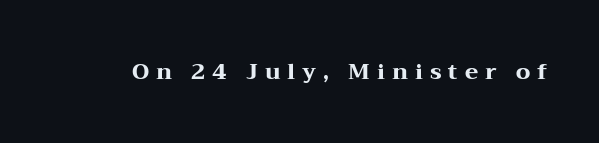
{"italic": "no", "bold": "yes", "underline": "no", "letter_spacing": "wide", "letter_spacing_em": 0.31, "glyph_px": 22}
